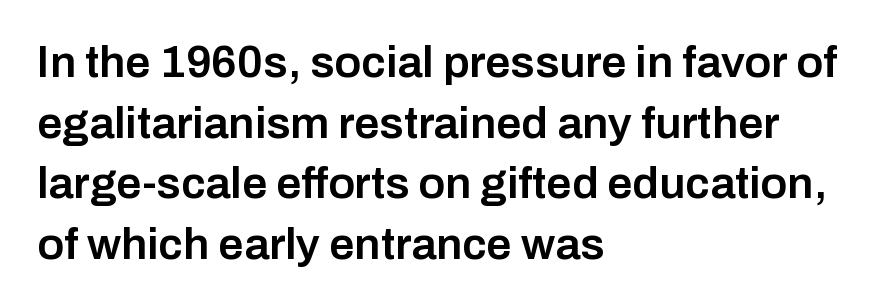
{"serif": "no", "italic": "no", "bold": "semi", "weight": "semibold", "width": "normal", "stroke_contrast": "low", "x_height": "medium", "monospaced": "no", "underline": "no", "align": "left", "line_spacing": "normal", "line_spacing_ratio": 1.35, "letter_spacing": "normal", "letter_spacing_em": 0.0, "glyph_px": 45}
